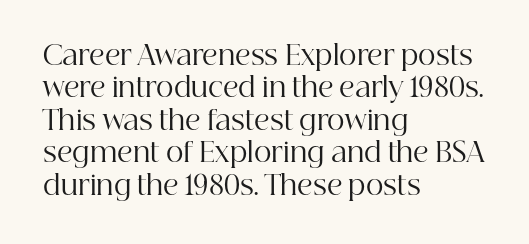
The image shows 27 px text type, upright; set left-aligned, line spacing 1.2x, normal letter spacing, not underlined.
